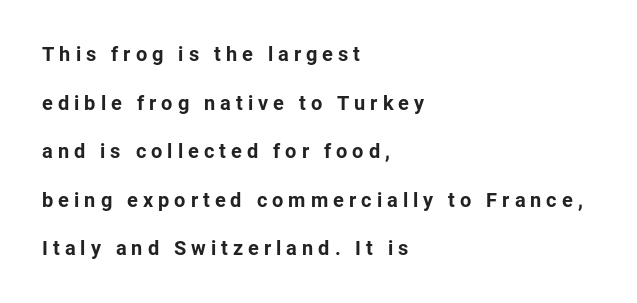
{"italic": "no", "bold": "yes", "underline": "no", "align": "left", "line_spacing": "loose", "line_spacing_ratio": 2.43, "letter_spacing": "wide", "letter_spacing_em": 0.25, "glyph_px": 20}
